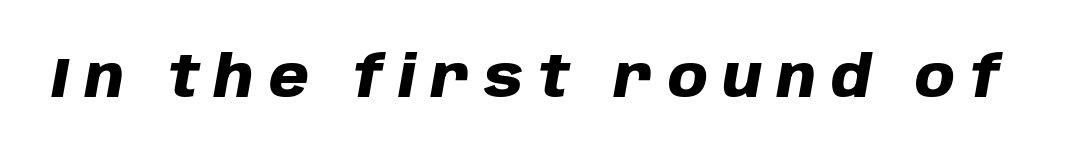
Compared with ordinary roman type, these characters are visibly tilted. Is this a fixed-width face? No — the glyphs have proportional, varying widths. Has an underline been added? It has not. The letterforms stand isolated, each surrounded by extra space. Each glyph is drawn with heavy, bold strokes.
